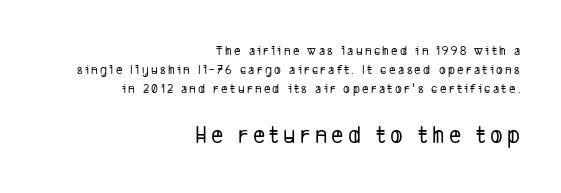
{"underline": "no", "align": "right", "line_spacing": "normal", "line_spacing_ratio": 1.35, "larger_block": "second", "size_ratio": 1.86, "glyph_px": 26}
